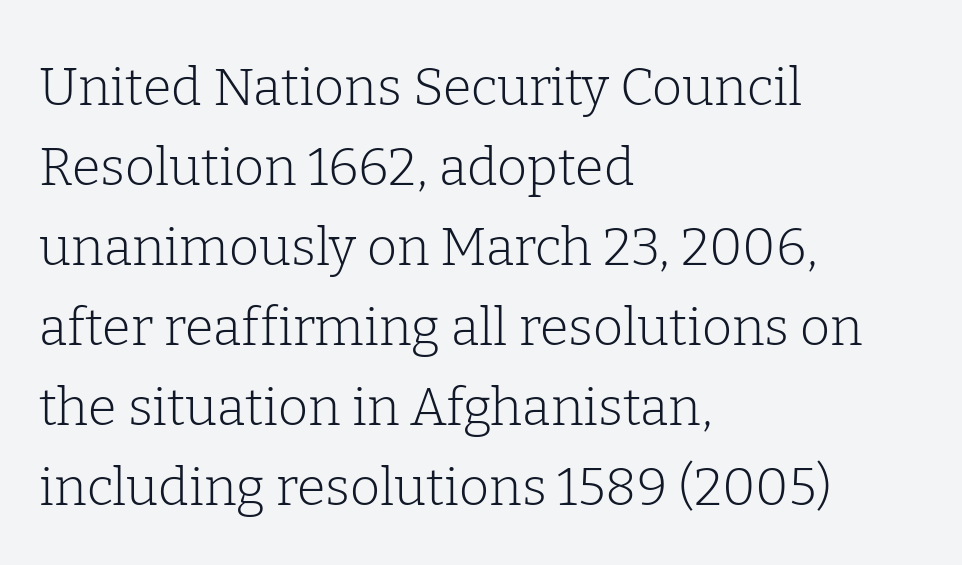
Q: Is the text bold? A: No.
Q: Is the text italic (slanted)? A: No, it is upright.
Q: Is the typeface a serif or a sans-serif typeface? A: Serif.
Q: Is the text underlined? A: No.
Q: How is the paragraph aligned? A: Left-aligned.
Q: Is the spacing between letters normal or unusually wide? A: Normal.
Q: Is the spacing between lines tight, normal or loose? A: Normal.
Q: Width (condensed, normal, or wide)? A: Normal.
Q: Stroke contrast? A: Low.
Q: x-height? A: Medium.
Q: Monospaced? A: No.
